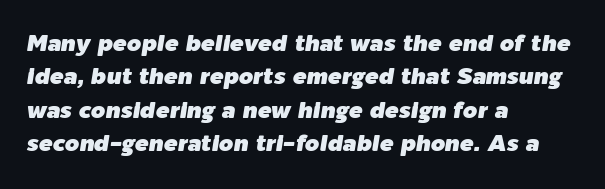
The image shows 23 px text type, italic (leaning right); set left-aligned, normal line spacing (1.45x), normal letter spacing, not underlined.
